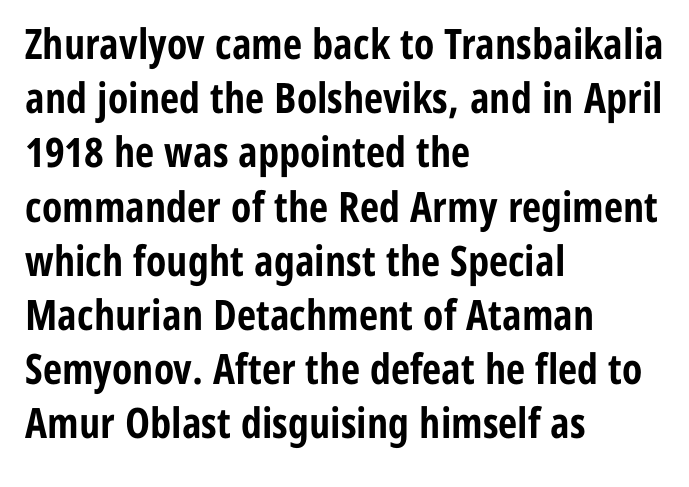
The image shows 42 px bold, condensed sans-serif type, upright; set left-aligned, normal line spacing (1.29x), normal letter spacing, not underlined; low stroke contrast and a medium x-height.
